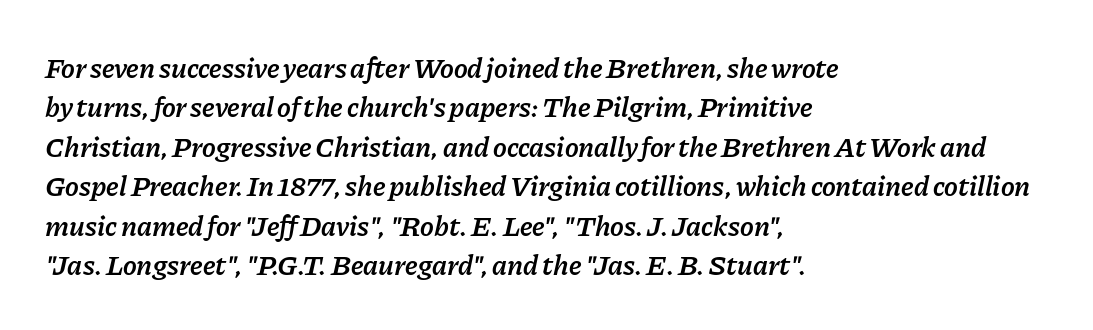
Italic: yes, the glyphs are oblique. Interline gaps are of average width in this sample. The glyphs have the mass of a demibold cut, below bold. Letter spacing: default. A typesetter would call this proportional, since set widths differ per character. Every row of glyphs begins at an identical x-position on the left.
